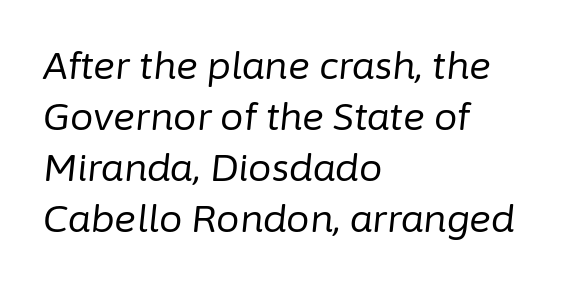
Each row of text sits above clean, open space. Think of a printed novel: that variable character pitch is what you see here. No letter is thick-stroked: the sample isn't bold. The ragged edge is on the right, which tells us the setting is flush left.
